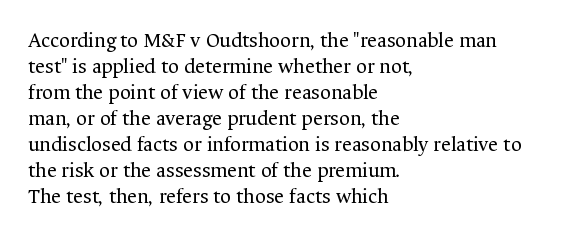
The image shows 21 px text type, upright; set left-aligned, line spacing 1.24x, normal letter spacing, not underlined.
